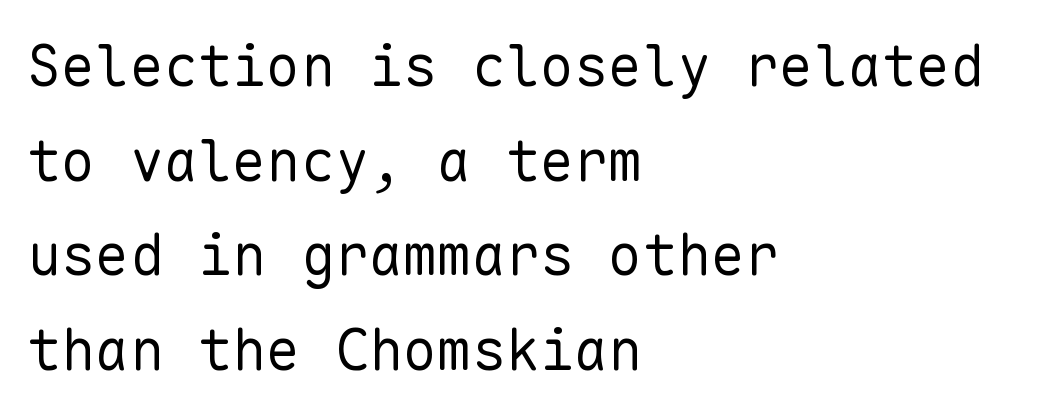
{"serif": "no", "italic": "no", "bold": "no", "weight": "regular", "width": "normal", "stroke_contrast": "low", "x_height": "medium", "monospaced": "yes", "underline": "no", "align": "left", "line_spacing": "normal", "line_spacing_ratio": 1.66, "letter_spacing": "normal", "letter_spacing_em": 0.0, "glyph_px": 57}
